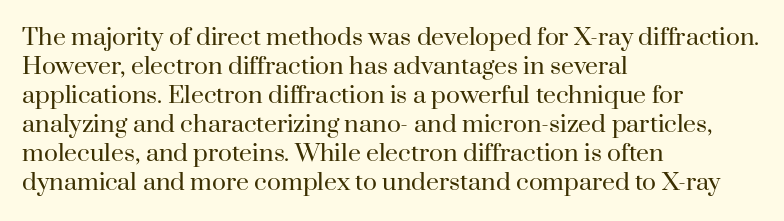
The image shows 23 px text type, upright; set left-aligned, normal line spacing (1.26x), normal letter spacing, not underlined.
